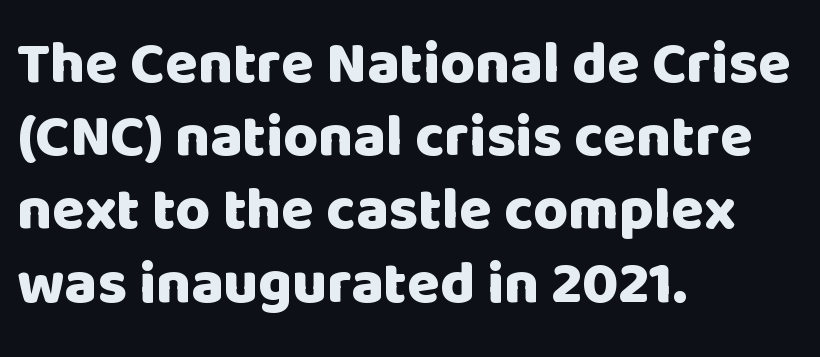
The image shows 60 px heavy sans-serif type, upright; set left-aligned, line spacing 1.22x, normal letter spacing, not underlined; low stroke contrast and a large x-height.
